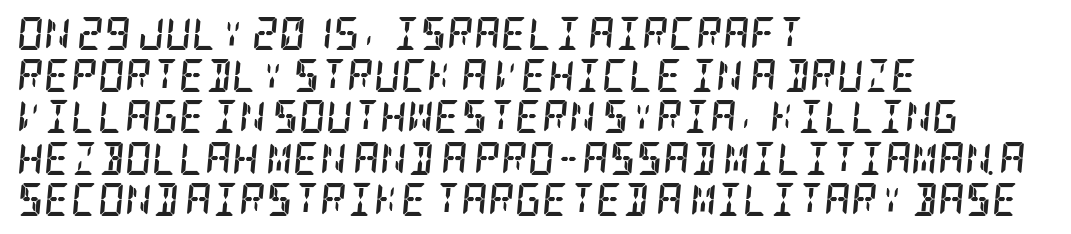
{"serif": "yes", "italic": "yes", "lean": "right", "slant_degrees": 5, "bold": "yes", "weight": "semibold", "width": "condensed", "stroke_contrast": "low", "x_height": "large", "underline": "no", "align": "left", "line_spacing": "normal", "line_spacing_ratio": 1.26, "letter_spacing": "normal", "letter_spacing_em": 0.0, "glyph_px": 33}
